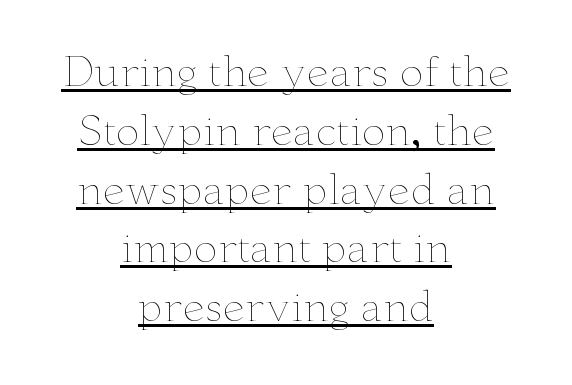
{"italic": "no", "bold": "no", "weight": "thin", "width": "wide", "stroke_contrast": "low", "x_height": "small", "monospaced": "no", "underline": "yes", "align": "center", "line_spacing": "normal", "line_spacing_ratio": 1.47, "letter_spacing": "normal", "letter_spacing_em": 0.0, "glyph_px": 40}
